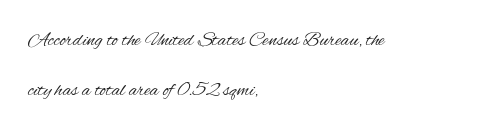
The image shows 20 px text type; set left-aligned, loose line spacing (2.49x), normal letter spacing, not underlined.
